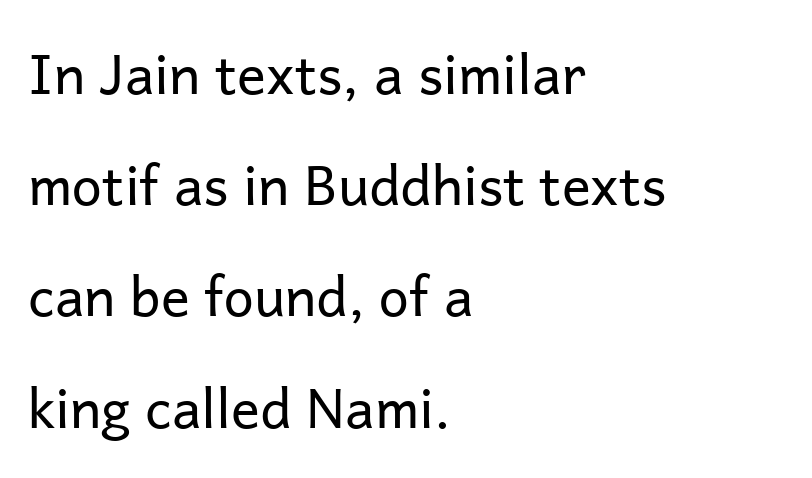
The paragraph has a hard left edge and a soft right edge. Does extra space separate the letters? No, they use regular spacing. Letters rest on an invisible, unmarked baseline. The type sits square on the baseline with zero lean.
